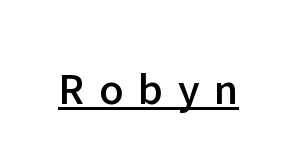
Q: Is the text italic (slanted)? A: No, it is upright.
Q: Is the typeface a serif or a sans-serif typeface? A: Sans-serif.
Q: Is the text underlined? A: Yes.
Q: Is the spacing between letters normal or unusually wide? A: Unusually wide.
Q: Width (condensed, normal, or wide)? A: Normal.
Q: Stroke contrast? A: Low.
Q: x-height? A: Medium.
Q: Monospaced? A: No.
